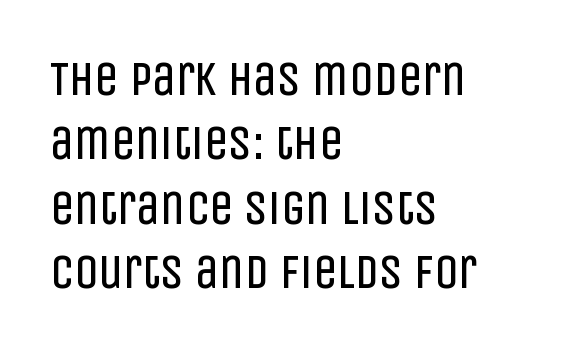
Q: Is the text bold? A: No.
Q: Is the text italic (slanted)? A: No, it is upright.
Q: Is the typeface a serif or a sans-serif typeface? A: Sans-serif.
Q: Is the text underlined? A: No.
Q: How is the paragraph aligned? A: Left-aligned.
Q: Is the spacing between letters normal or unusually wide? A: Normal.
Q: Is the spacing between lines tight, normal or loose? A: Normal.
Q: Width (condensed, normal, or wide)? A: Condensed.
Q: Stroke contrast? A: Low.
Q: x-height? A: Large.
Q: Monospaced? A: No.
